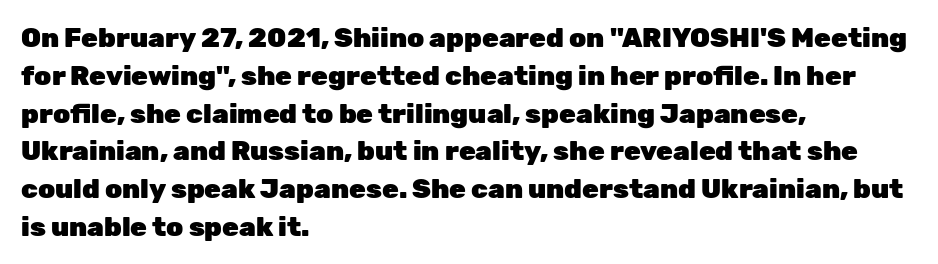
{"italic": "no", "bold": "yes", "underline": "no", "align": "left", "line_spacing": "normal", "line_spacing_ratio": 1.4, "letter_spacing": "normal", "letter_spacing_em": 0.0, "glyph_px": 27}
